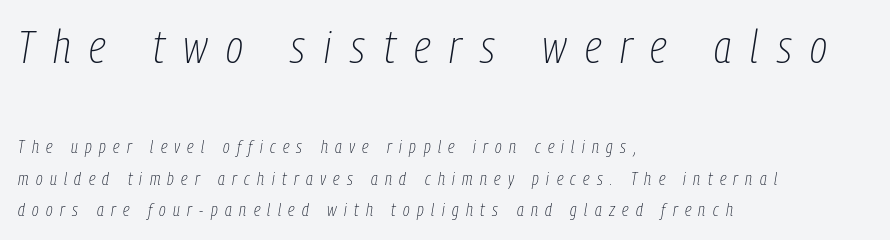
{"italic": "yes", "lean": "right", "slant_degrees": 9, "bold": "no", "weight": "thin", "width": "condensed", "stroke_contrast": "low", "x_height": "medium", "monospaced": "no", "underline": "no", "align": "left", "line_spacing_ratio": 1.75, "letter_spacing": "wide", "letter_spacing_em": 0.41, "larger_block": "first", "size_ratio": 2.56, "glyph_px": 46}
